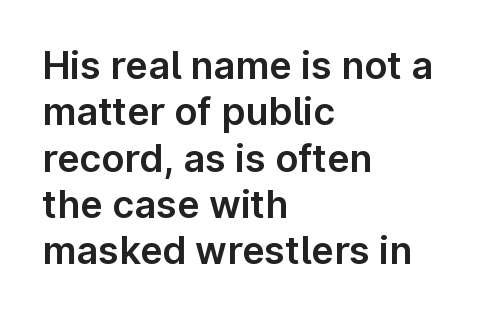
{"serif": "no", "italic": "no", "width": "normal", "stroke_contrast": "low", "x_height": "medium", "monospaced": "no", "underline": "no", "align": "left", "line_spacing_ratio": 1.22, "letter_spacing": "normal", "letter_spacing_em": 0.0, "glyph_px": 38}
